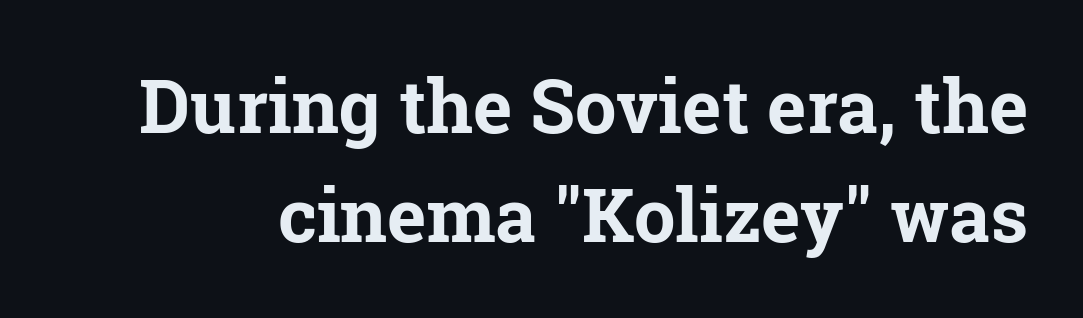
This sample has the flowing, uneven cadence of proportional lettering. This rendering leaves character spacing at its baseline value. Rows of type keep a routine distance in the vertical direction. Note: serifs present on the glyphs.
